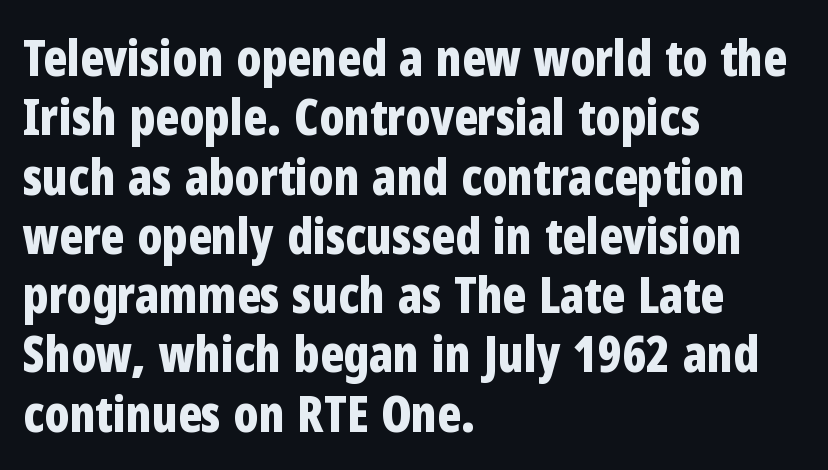
{"serif": "no", "italic": "no", "bold": "yes", "weight": "bold", "width": "condensed", "stroke_contrast": "low", "x_height": "medium", "monospaced": "no", "underline": "no", "align": "left", "line_spacing_ratio": 1.21, "letter_spacing": "normal", "letter_spacing_em": 0.0, "glyph_px": 49}
